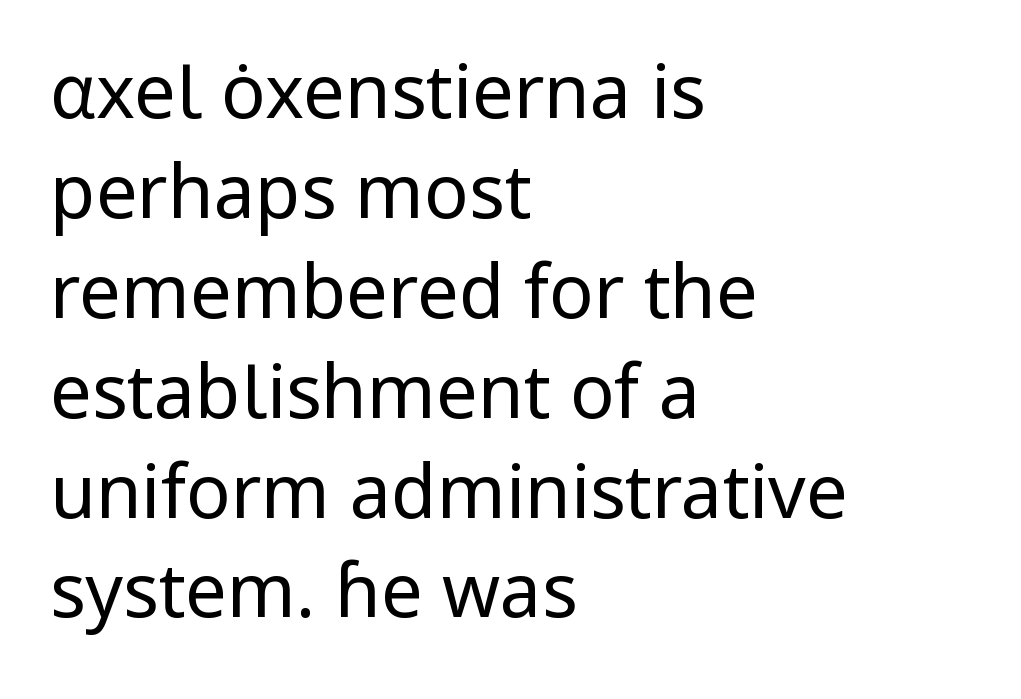
The image shows 74 px regular-weight sans-serif type, upright; set left-aligned, normal line spacing (1.35x), normal letter spacing, not underlined; low stroke contrast and a medium x-height.
